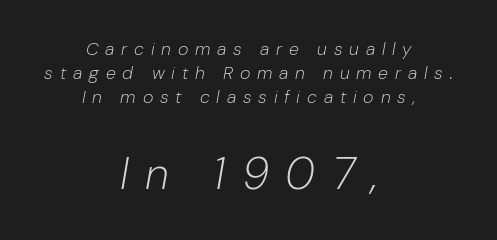
Q: Is the text bold? A: No.
Q: Is the text italic (slanted)? A: Yes, it leans right by about 10 degrees.
Q: Is the text underlined? A: No.
Q: How is the paragraph aligned? A: Centered.
Q: Is the spacing between letters normal or unusually wide? A: Unusually wide.
Q: Is the spacing between lines tight, normal or loose? A: Normal.
Q: Which block of text is set in a larger size, the first (top) or the second (bottom)? A: The second (bottom) one.
Q: Width (condensed, normal, or wide)? A: Normal.
Q: Stroke contrast? A: Low.
Q: x-height? A: Medium.
Q: Monospaced? A: No.
